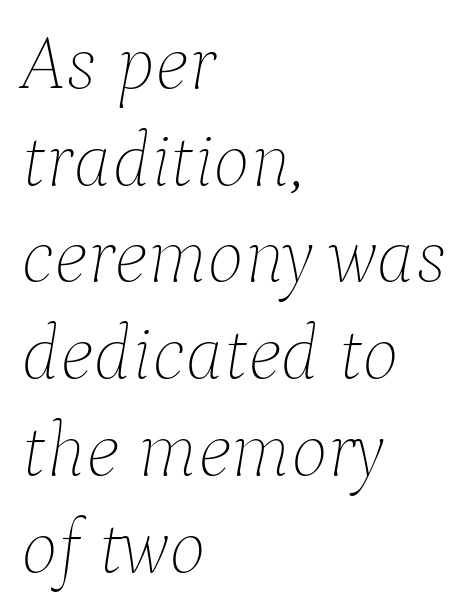
Q: Is the text bold? A: No.
Q: Is the text italic (slanted)? A: Yes, it leans right by about 9 degrees.
Q: Is the text underlined? A: No.
Q: How is the paragraph aligned? A: Left-aligned.
Q: Is the spacing between letters normal or unusually wide? A: Normal.
Q: Width (condensed, normal, or wide)? A: Normal.
Q: Stroke contrast? A: Low.
Q: x-height? A: Medium.
Q: Monospaced? A: No.
